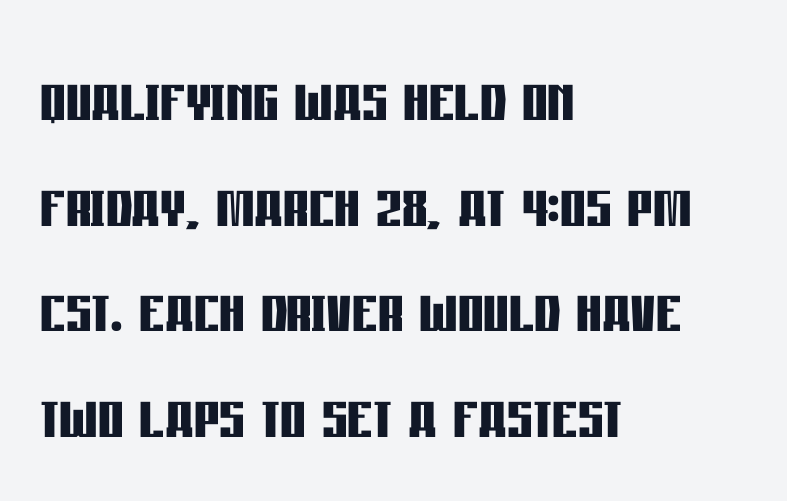
{"serif": "no", "italic": "no", "bold": "yes", "weight": "semibold", "width": "condensed", "stroke_contrast": "low", "x_height": "large", "monospaced": "no", "underline": "no", "align": "left", "line_spacing": "normal", "line_spacing_ratio": 1.32, "letter_spacing": "normal", "letter_spacing_em": 0.0, "glyph_px": 80}
